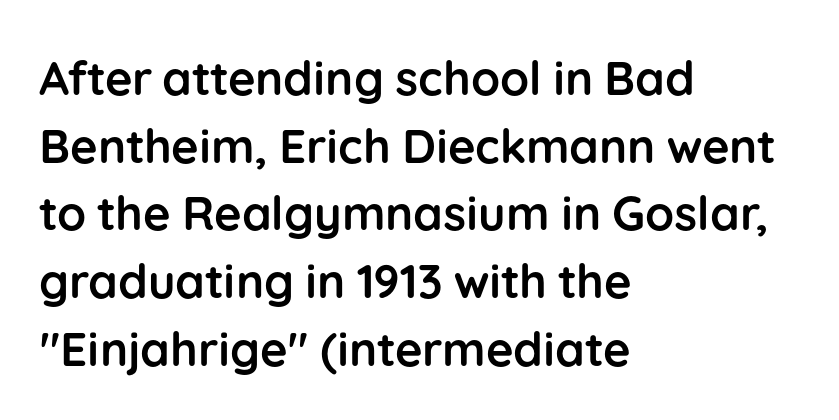
The leading is moderate, giving the passage an even texture. The space directly below the letters is spotless. A classic flush-left, rag-right setting is used for this passage. Font category for this specimen: sans-serif. Vertical strokes here are truly vertical.
